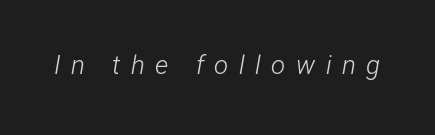
{"italic": "yes", "lean": "right", "slant_degrees": 12, "bold": "no", "underline": "no", "letter_spacing": "wide", "letter_spacing_em": 0.4, "glyph_px": 26}
